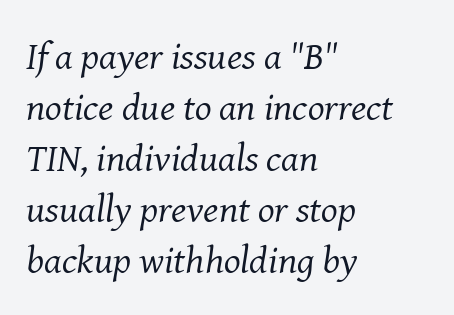
The image shows 39 px regular-weight serif type, italic (leaning right); set left-aligned, normal line spacing (1.31x), normal letter spacing, not underlined; medium stroke contrast and a medium x-height.
